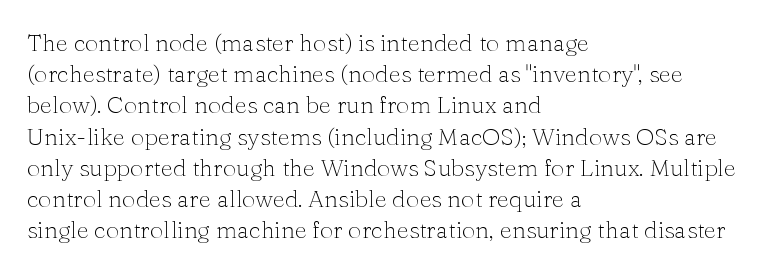
The image shows 24 px text type, upright; set left-aligned, normal line spacing (1.3x), normal letter spacing, not underlined.
